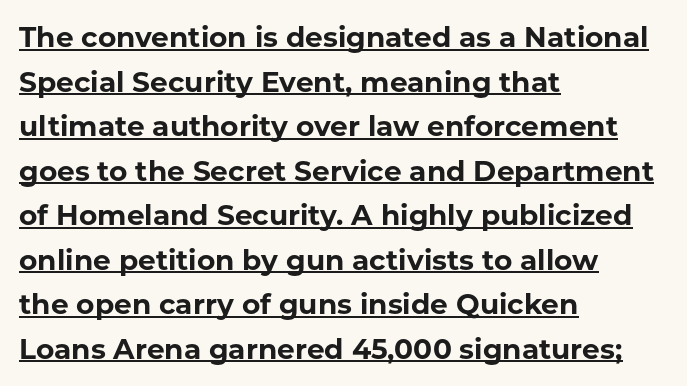
Q: Is the text bold? A: Yes.
Q: Is the text italic (slanted)? A: No, it is upright.
Q: Is the typeface a serif or a sans-serif typeface? A: Sans-serif.
Q: Is the text underlined? A: Yes.
Q: How is the paragraph aligned? A: Left-aligned.
Q: Is the spacing between letters normal or unusually wide? A: Normal.
Q: Is the spacing between lines tight, normal or loose? A: Normal.
Q: Width (condensed, normal, or wide)? A: Normal.
Q: Stroke contrast? A: Low.
Q: x-height? A: Medium.
Q: Monospaced? A: No.
